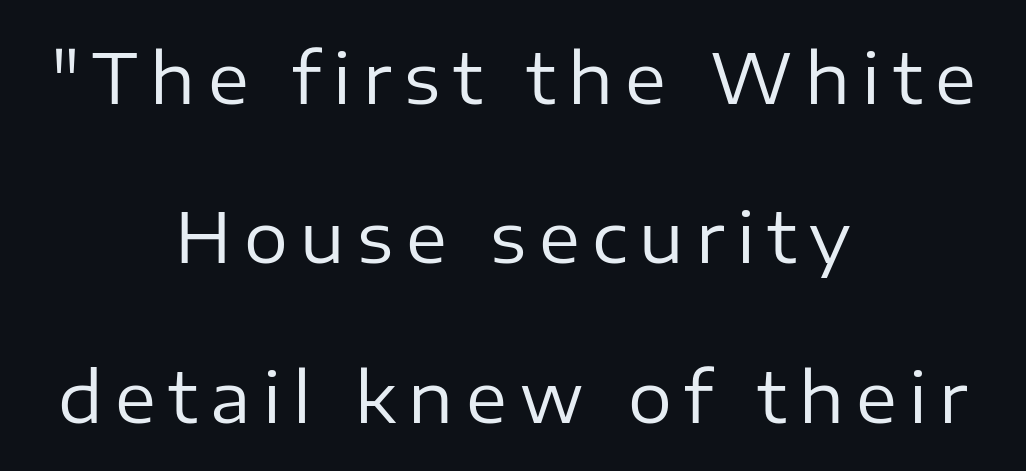
You can tell it's not italic because the verticals are truly vertical. The line-height multiplier appears high, well above default. The text was rendered using a sans face with plain stroke endings. Each stroke keeps to a modest, everyday thickness or less. Decoration check: the copy has no underline.
